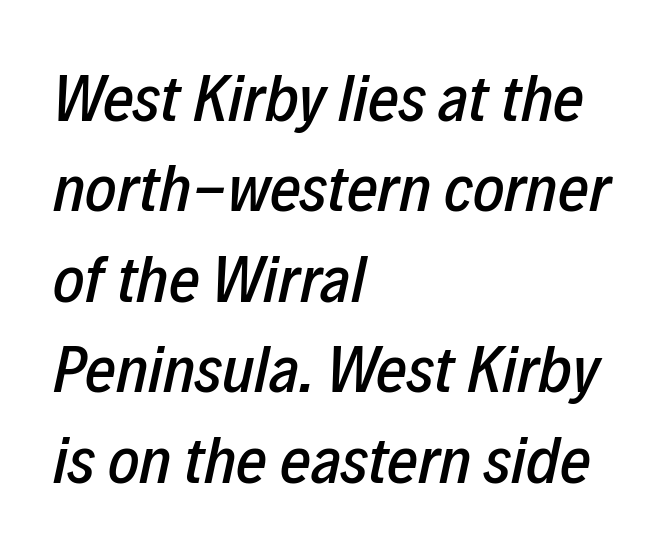
Q: Is the text italic (slanted)? A: Yes, it leans right by about 12 degrees.
Q: Is the text underlined? A: No.
Q: How is the paragraph aligned? A: Left-aligned.
Q: Is the spacing between letters normal or unusually wide? A: Normal.
Q: Is the spacing between lines tight, normal or loose? A: Normal.
Q: Width (condensed, normal, or wide)? A: Condensed.
Q: Stroke contrast? A: Low.
Q: x-height? A: Medium.
Q: Monospaced? A: No.
